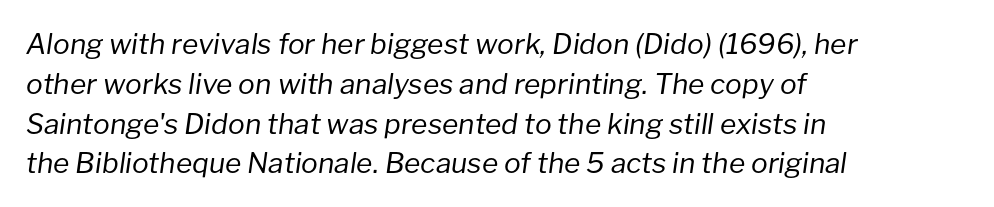
{"italic": "yes", "lean": "right", "slant_degrees": 8, "bold": "no", "weight": "regular", "width": "normal", "stroke_contrast": "low", "x_height": "medium", "monospaced": "no", "underline": "no", "align": "left", "line_spacing": "normal", "line_spacing_ratio": 1.42, "letter_spacing": "normal", "letter_spacing_em": 0.0, "glyph_px": 28}
